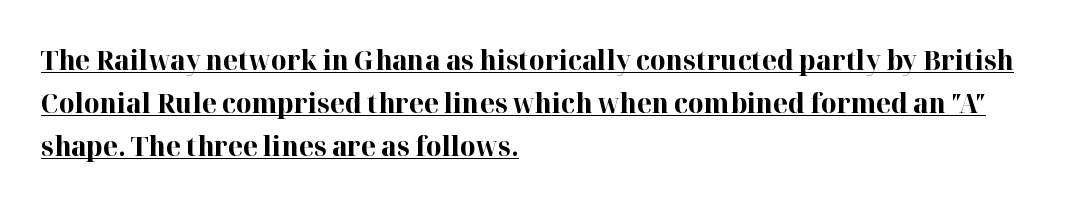
Caption: lettering with a line underneath. This rendering leaves character spacing at its baseline value. Set as a true bold cut, around the 700 mark. The block of text has a typical density, with ordinary space between rows. Where is the straight margin? On the left.
